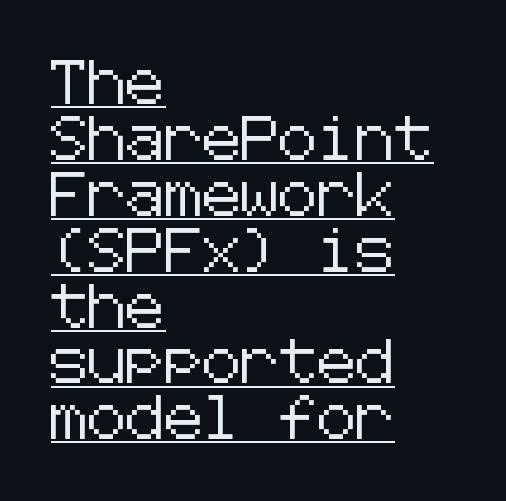
Q: Is the text italic (slanted)? A: No, it is upright.
Q: Is the typeface a serif or a sans-serif typeface? A: Sans-serif.
Q: Is the text underlined? A: Yes.
Q: How is the paragraph aligned? A: Left-aligned.
Q: Is the spacing between letters normal or unusually wide? A: Normal.
Q: Is the spacing between lines tight, normal or loose? A: Normal.
Q: Width (condensed, normal, or wide)? A: Normal.
Q: Stroke contrast? A: Low.
Q: x-height? A: Medium.
